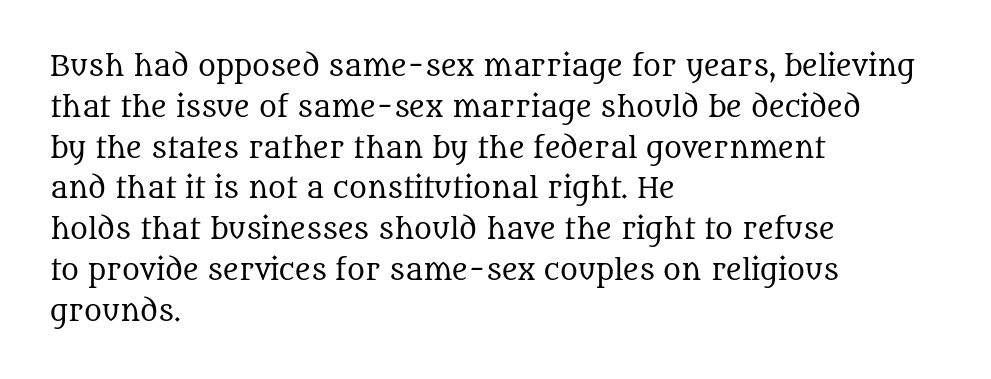
Q: Is the text bold? A: No.
Q: Is the text italic (slanted)? A: No, it is upright.
Q: Is the text underlined? A: No.
Q: How is the paragraph aligned? A: Left-aligned.
Q: Is the spacing between letters normal or unusually wide? A: Normal.
Q: Is the spacing between lines tight, normal or loose? A: Normal.
